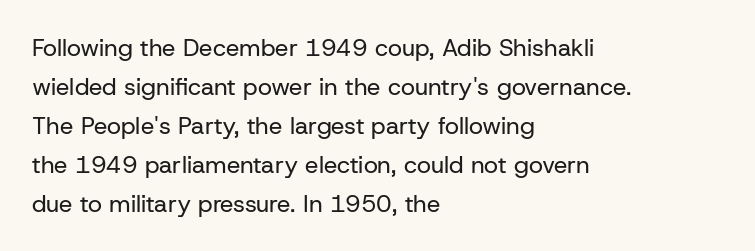
{"italic": "no", "bold": "no", "underline": "no", "align": "left", "line_spacing": "normal", "line_spacing_ratio": 1.62, "letter_spacing": "normal", "letter_spacing_em": 0.0, "glyph_px": 24}
